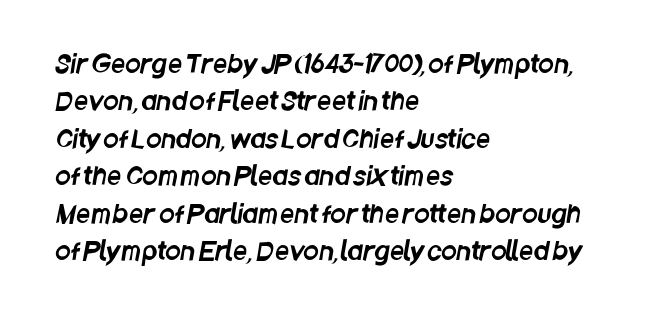
{"underline": "no", "align": "left", "line_spacing": "normal", "line_spacing_ratio": 1.5, "letter_spacing": "normal", "letter_spacing_em": 0.0, "glyph_px": 25}
